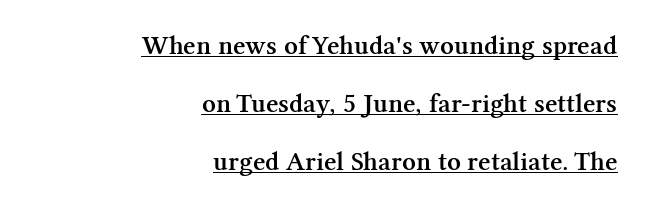
Q: Is the text bold? A: Semi-bold.
Q: Is the text italic (slanted)? A: No, it is upright.
Q: Is the text underlined? A: Yes.
Q: How is the paragraph aligned? A: Right-aligned.
Q: Is the spacing between letters normal or unusually wide? A: Normal.
Q: Is the spacing between lines tight, normal or loose? A: Loose.
